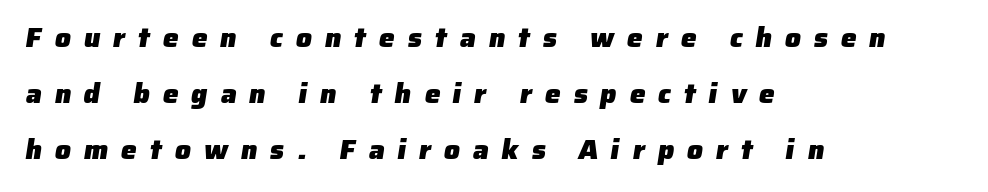
{"serif": "no", "bold": "yes", "weight": "heavy", "width": "normal", "stroke_contrast": "low", "x_height": "medium", "monospaced": "no", "underline": "no", "align": "left", "line_spacing": "loose", "line_spacing_ratio": 2.0, "letter_spacing": "wide", "letter_spacing_em": 0.46, "glyph_px": 28}
